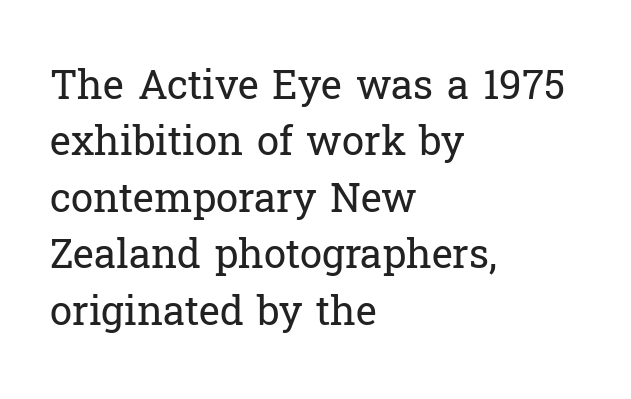
Vertical stems look standard width or narrower in stroke. The passage shown is typed in a proportional face where columns would drift. Italic: no, the glyphs are upright roman. Characters follow at the spacing the type designer built in. Leading: standard. This sample is left-justified, so line endings fall wherever the words run out.
